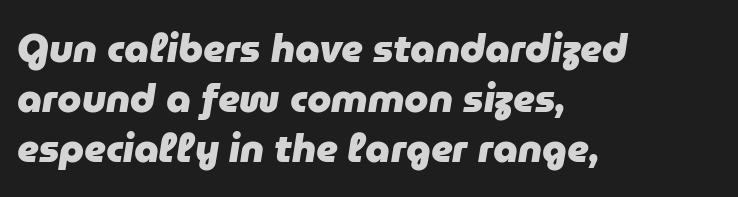
The rendering anchors every line to the left-hand side. Note the varied advance widths — an 'i' is clearly narrower than an 'm'. Typographic density is high because the face is bold. Only glyphs here, with clear space below each row. This sample uses an oblique cut, with every glyph tilted off the vertical. Words appear dense and cohesive because spacing is normal.
